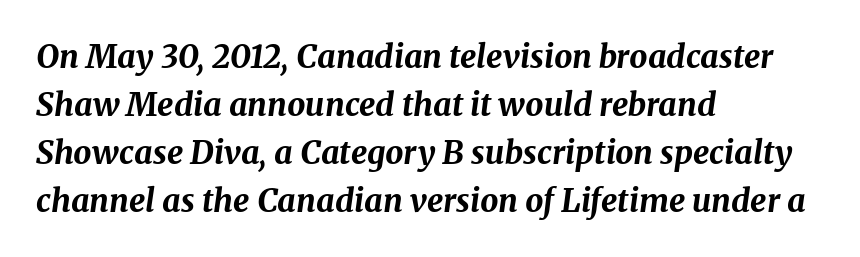
{"italic": "yes", "lean": "right", "slant_degrees": 8, "bold": "yes", "weight": "bold", "width": "normal", "stroke_contrast": "medium", "x_height": "medium", "monospaced": "no", "underline": "no", "align": "left", "line_spacing": "normal", "line_spacing_ratio": 1.5, "letter_spacing": "normal", "letter_spacing_em": 0.0, "glyph_px": 32}
